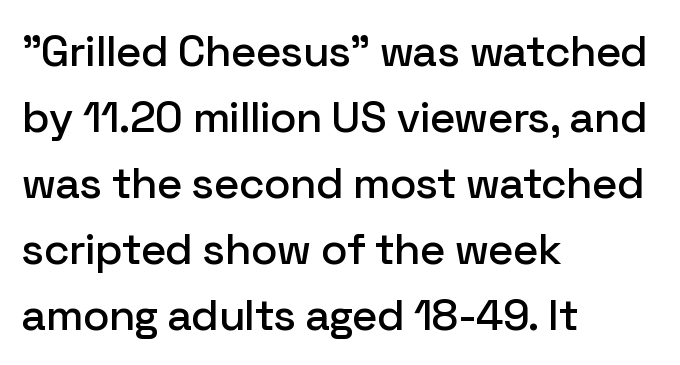
Q: Is the text italic (slanted)? A: No, it is upright.
Q: Is the typeface a serif or a sans-serif typeface? A: Sans-serif.
Q: Is the text underlined? A: No.
Q: How is the paragraph aligned? A: Left-aligned.
Q: Is the spacing between letters normal or unusually wide? A: Normal.
Q: Is the spacing between lines tight, normal or loose? A: Normal.
Q: Width (condensed, normal, or wide)? A: Normal.
Q: Stroke contrast? A: Low.
Q: x-height? A: Medium.
Q: Monospaced? A: No.
